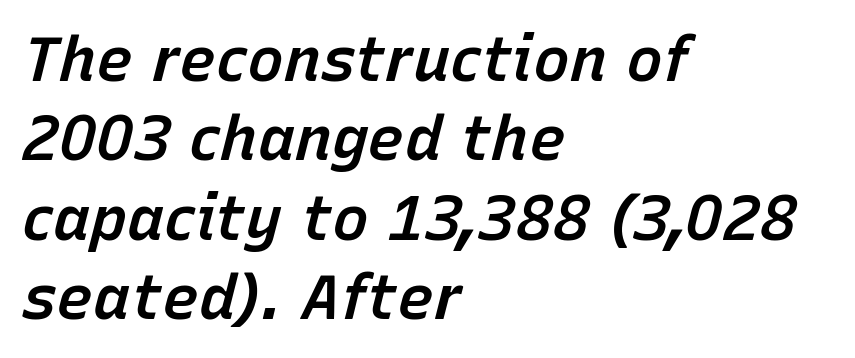
Horizontal bands of white between lines are of average thickness. In CSS terms this would be text-align: left. Here the designer chose a conventional face with non-uniform glyph widths. When letters slant like this, we call the style italic.
